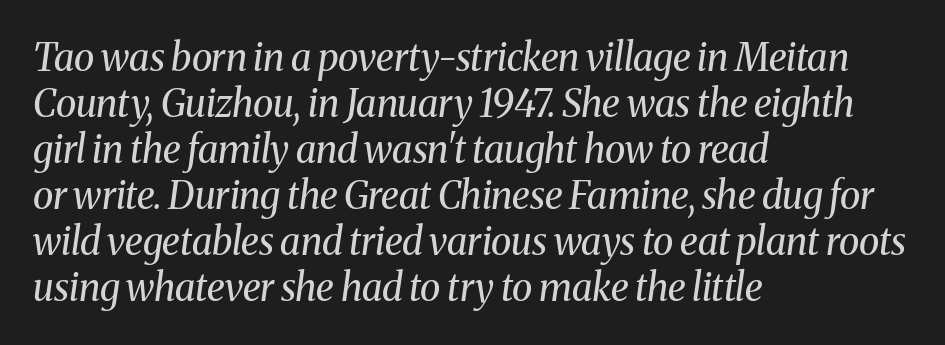
Teacher's note: observe the even left margin — that is flush-left alignment. Quick note: underline off. The type family on display is of the serif kind. The face used here has a pronounced slope to its letters.
